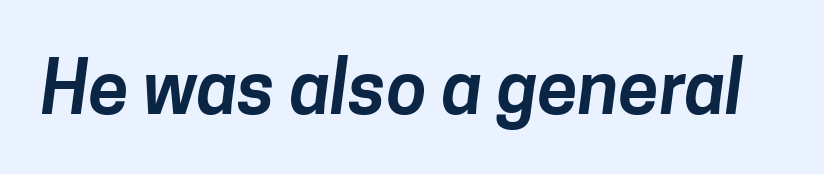
No word sits above an underline. Standard letterfit; no display-style spreading of the glyphs. These lines are rendered in a variable-pitch font. Does the type have serifs? No, each stem ends abruptly.
